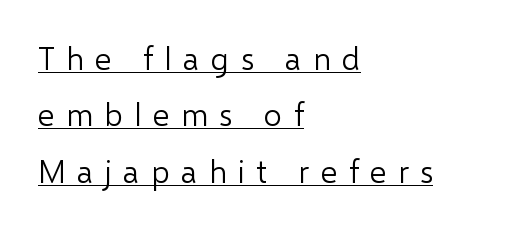
{"serif": "no", "italic": "no", "bold": "no", "weight": "light", "width": "normal", "stroke_contrast": "low", "x_height": "medium", "monospaced": "no", "underline": "yes", "align": "left", "line_spacing_ratio": 1.76, "letter_spacing": "wide", "letter_spacing_em": 0.36, "glyph_px": 32}
